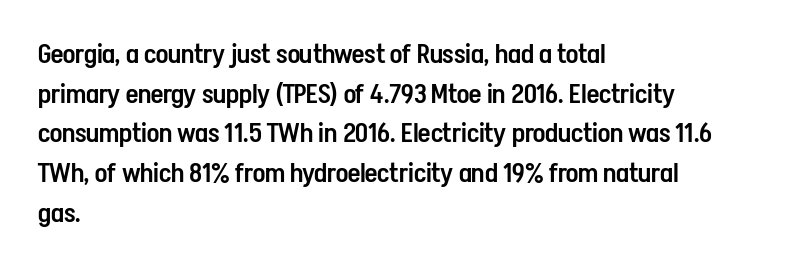
Observe the ordinary spacing: letters are neighbours, not strangers. The font's upright variant was chosen for this text. Letters rest on an invisible, unmarked baseline. The leading is moderate, giving the passage an even texture. The paragraph has a hard left edge and a soft right edge.
